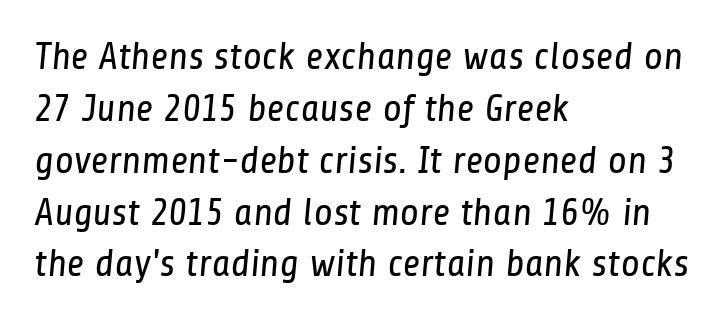
Vertical stems look standard width or narrower in stroke. Words float on clear page, feet unadorned. Each word holds together tightly as a unit, with standard inter-letter gaps. These lines sit exactly where default settings would place them.
